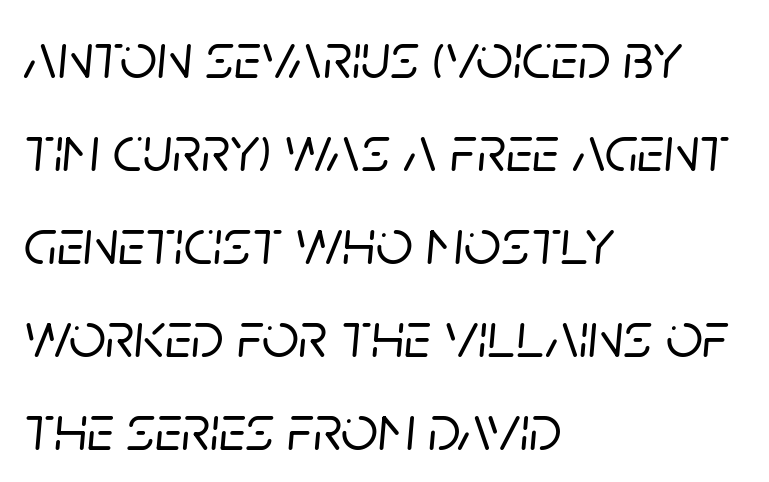
Line beginnings align vertically; line endings do not. Type without underlining. These lines keep a tight, regular rhythm from letter to letter. Slant detected: the letters are inclined.
